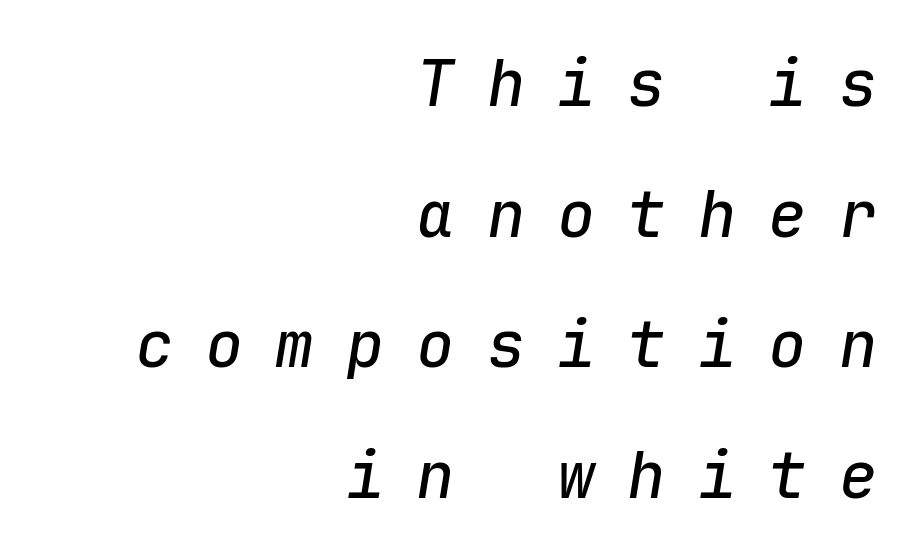
Q: Is the text italic (slanted)? A: Yes, it leans right by about 9 degrees.
Q: Is the text underlined? A: No.
Q: How is the paragraph aligned? A: Right-aligned.
Q: Is the spacing between letters normal or unusually wide? A: Unusually wide.
Q: Is the spacing between lines tight, normal or loose? A: Loose.
Q: Width (condensed, normal, or wide)? A: Normal.
Q: Stroke contrast? A: Low.
Q: x-height? A: Medium.
Q: Monospaced? A: Yes.
